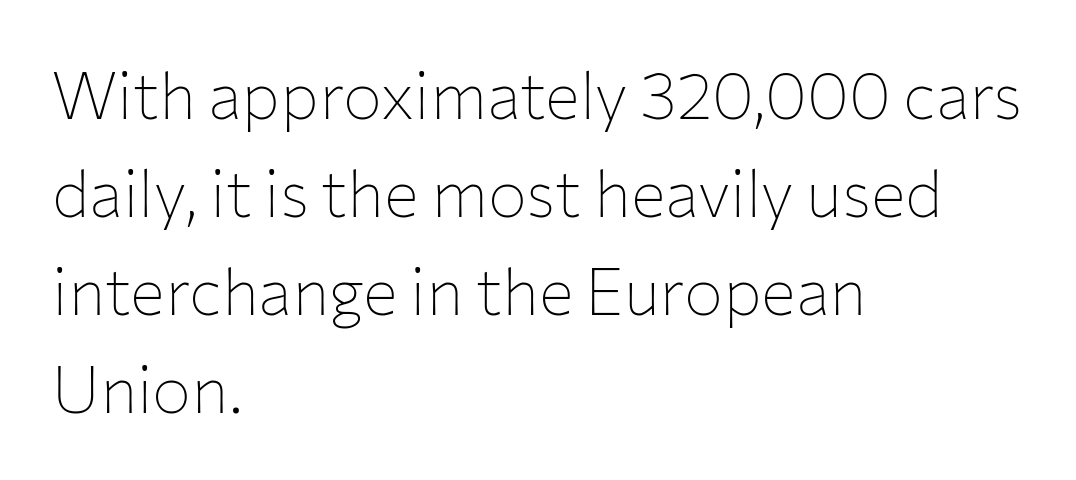
Q: Is the text bold? A: No.
Q: Is the text italic (slanted)? A: No, it is upright.
Q: Is the typeface a serif or a sans-serif typeface? A: Sans-serif.
Q: Is the text underlined? A: No.
Q: How is the paragraph aligned? A: Left-aligned.
Q: Is the spacing between letters normal or unusually wide? A: Normal.
Q: Is the spacing between lines tight, normal or loose? A: Normal.
Q: Width (condensed, normal, or wide)? A: Normal.
Q: Stroke contrast? A: Low.
Q: x-height? A: Medium.
Q: Monospaced? A: No.
